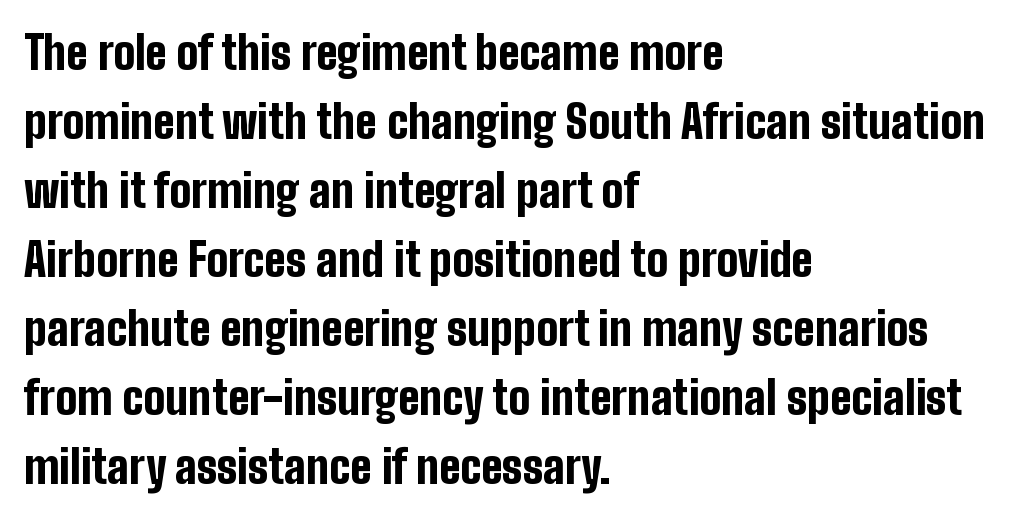
The image shows 46 px bold, condensed sans-serif type, upright; set left-aligned, normal line spacing (1.5x), normal letter spacing, not underlined; low stroke contrast and a medium x-height.
